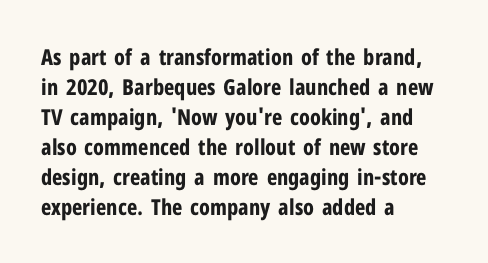
{"italic": "no", "bold": "yes", "underline": "no", "align": "left", "line_spacing": "normal", "line_spacing_ratio": 1.36, "letter_spacing": "normal", "letter_spacing_em": 0.0, "glyph_px": 22}
